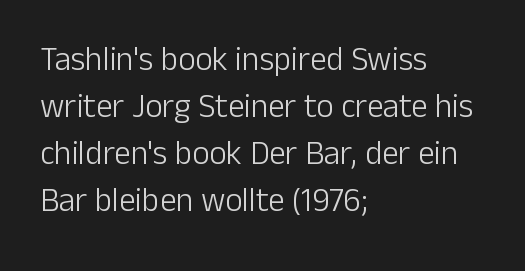
Q: Is the text bold? A: No.
Q: Is the text italic (slanted)? A: No, it is upright.
Q: Is the typeface a serif or a sans-serif typeface? A: Sans-serif.
Q: Is the text underlined? A: No.
Q: How is the paragraph aligned? A: Left-aligned.
Q: Is the spacing between letters normal or unusually wide? A: Normal.
Q: Is the spacing between lines tight, normal or loose? A: Normal.
Q: Width (condensed, normal, or wide)? A: Normal.
Q: Stroke contrast? A: Low.
Q: x-height? A: Medium.
Q: Monospaced? A: No.
